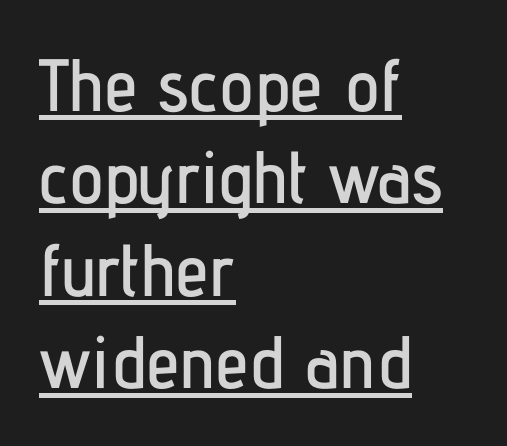
{"serif": "no", "italic": "no", "width": "condensed", "stroke_contrast": "low", "x_height": "medium", "monospaced": "no", "underline": "yes", "align": "left", "line_spacing": "normal", "line_spacing_ratio": 1.25, "letter_spacing": "normal", "letter_spacing_em": 0.0, "glyph_px": 74}
